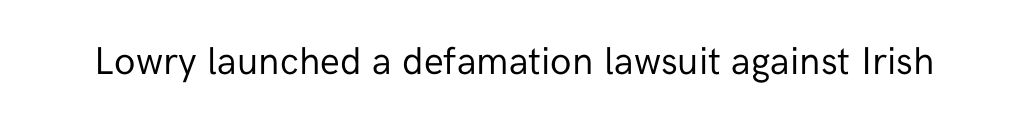
Q: Is the text bold? A: No.
Q: Is the text italic (slanted)? A: No, it is upright.
Q: Is the typeface a serif or a sans-serif typeface? A: Sans-serif.
Q: Is the text underlined? A: No.
Q: Is the spacing between letters normal or unusually wide? A: Normal.
Q: Width (condensed, normal, or wide)? A: Normal.
Q: Stroke contrast? A: Low.
Q: x-height? A: Medium.
Q: Monospaced? A: No.
